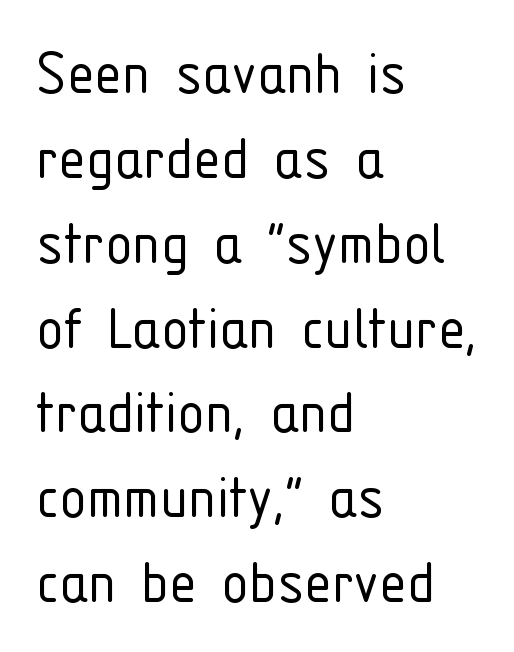
The image shows 69 px light, condensed sans-serif type, upright; set left-aligned, line spacing 1.23x, normal letter spacing, not underlined; low stroke contrast and a medium x-height.
